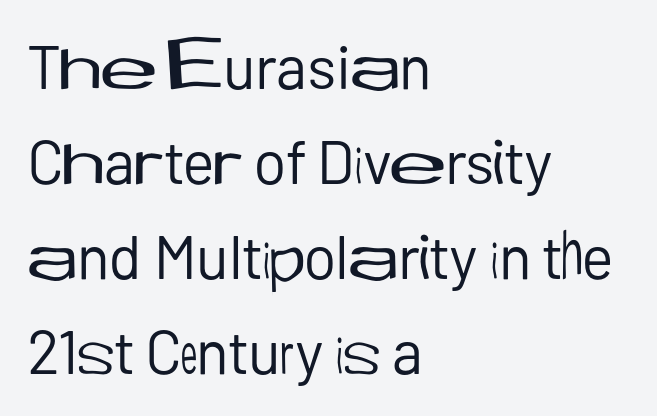
Q: Is the text bold? A: No.
Q: Is the text italic (slanted)? A: No, it is upright.
Q: Is the typeface a serif or a sans-serif typeface? A: Sans-serif.
Q: Is the text underlined? A: No.
Q: How is the paragraph aligned? A: Left-aligned.
Q: Is the spacing between letters normal or unusually wide? A: Normal.
Q: Is the spacing between lines tight, normal or loose? A: Normal.
Q: Width (condensed, normal, or wide)? A: Normal.
Q: Stroke contrast? A: Low.
Q: x-height? A: Medium.
Q: Monospaced? A: No.
